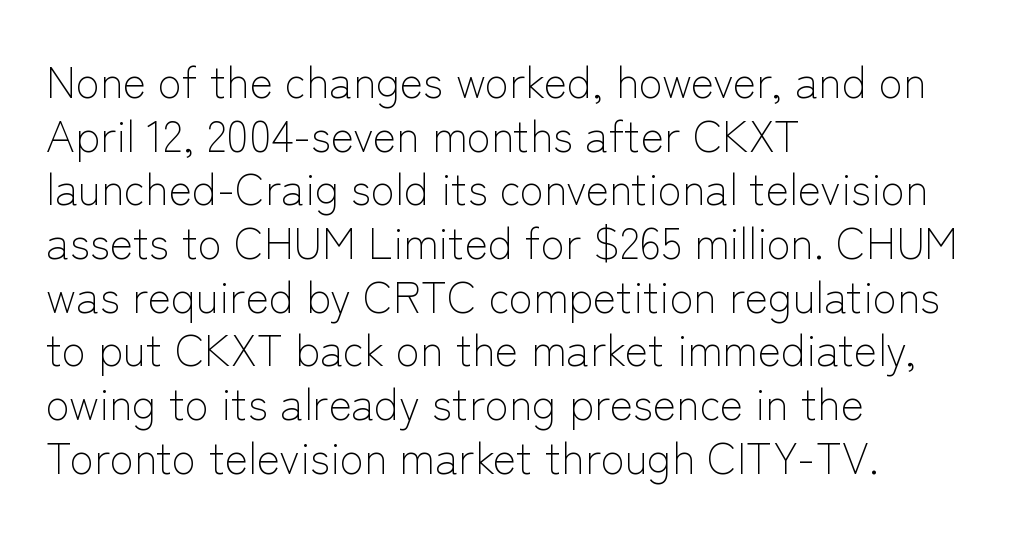
Q: Is the text bold? A: No.
Q: Is the text italic (slanted)? A: No, it is upright.
Q: Is the typeface a serif or a sans-serif typeface? A: Sans-serif.
Q: Is the text underlined? A: No.
Q: How is the paragraph aligned? A: Left-aligned.
Q: Is the spacing between letters normal or unusually wide? A: Normal.
Q: Width (condensed, normal, or wide)? A: Normal.
Q: Stroke contrast? A: Low.
Q: x-height? A: Medium.
Q: Monospaced? A: No.
